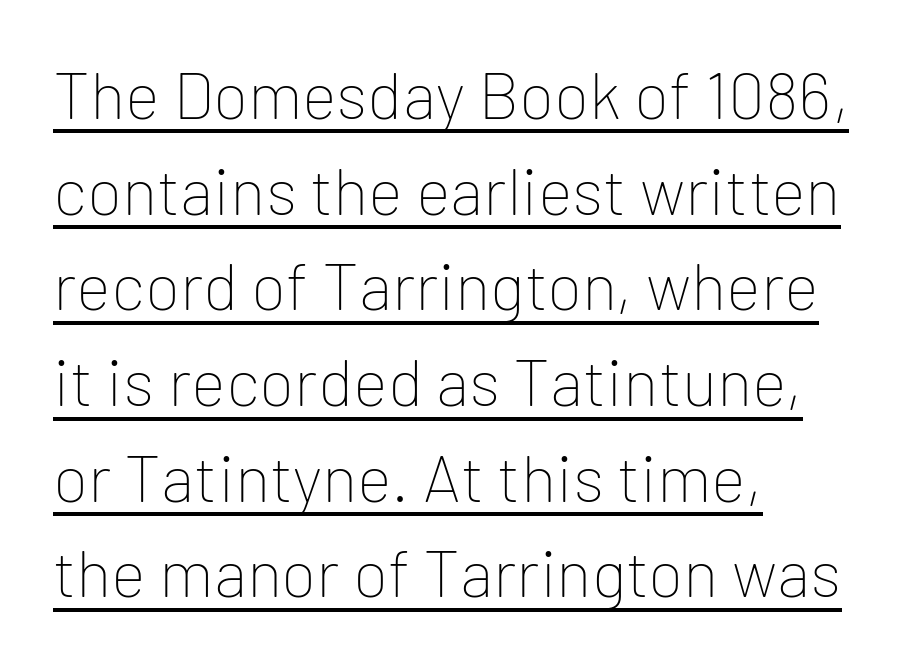
Q: Is the text bold? A: No.
Q: Is the text italic (slanted)? A: No, it is upright.
Q: Is the typeface a serif or a sans-serif typeface? A: Sans-serif.
Q: Is the text underlined? A: Yes.
Q: How is the paragraph aligned? A: Left-aligned.
Q: Is the spacing between letters normal or unusually wide? A: Normal.
Q: Is the spacing between lines tight, normal or loose? A: Normal.
Q: Width (condensed, normal, or wide)? A: Normal.
Q: Stroke contrast? A: Low.
Q: x-height? A: Medium.
Q: Monospaced? A: No.
